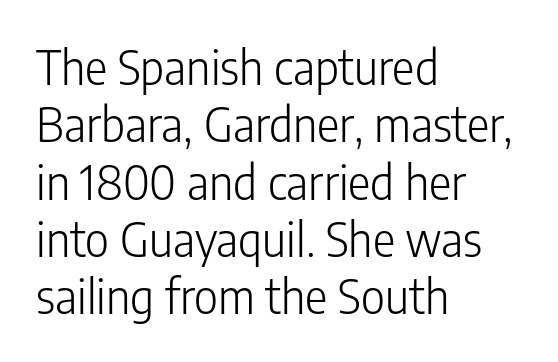
{"serif": "no", "italic": "no", "bold": "no", "weight": "light", "width": "condensed", "stroke_contrast": "low", "x_height": "medium", "monospaced": "no", "underline": "no", "align": "left", "line_spacing_ratio": 1.22, "letter_spacing": "normal", "letter_spacing_em": 0.0, "glyph_px": 47}
